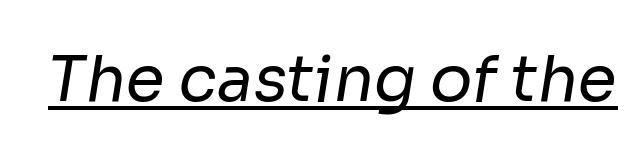
The image shows 63 px regular-weight sans-serif type; set normal letter spacing, underlined; low stroke contrast and a medium x-height.
